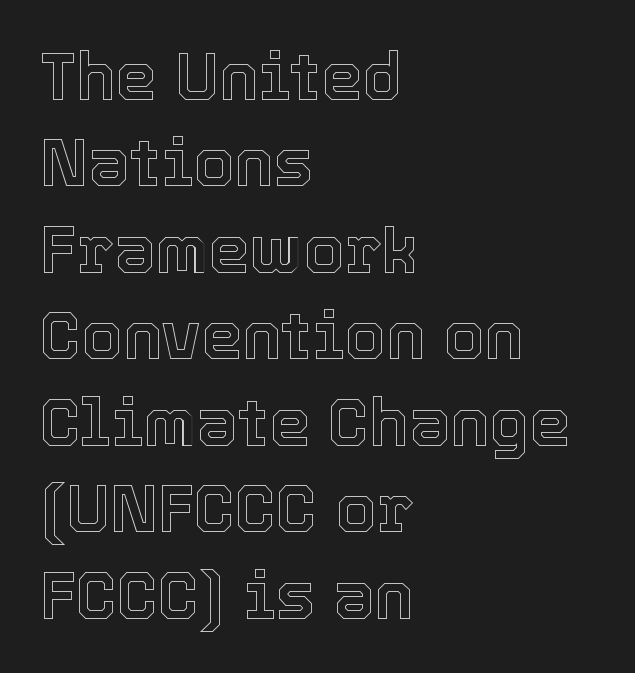
A typesetter would call this proportional, since set widths differ per character. Posture: upright roman. Glyph-to-glyph distance matches everyday printed text. Where is the straight margin? On the left. This block has exactly the height ordinary leading produces.
